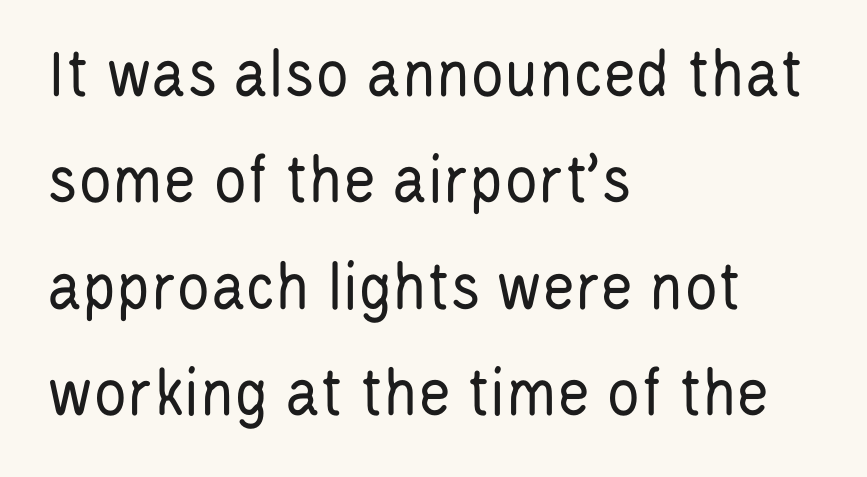
Is this a fixed-width face? No — the glyphs have proportional, varying widths. The typeface has the unassuming heft of standard copy or less. Tracking value appears to be zero — textbook default spacing. The letters stand upright; this is a roman face.
